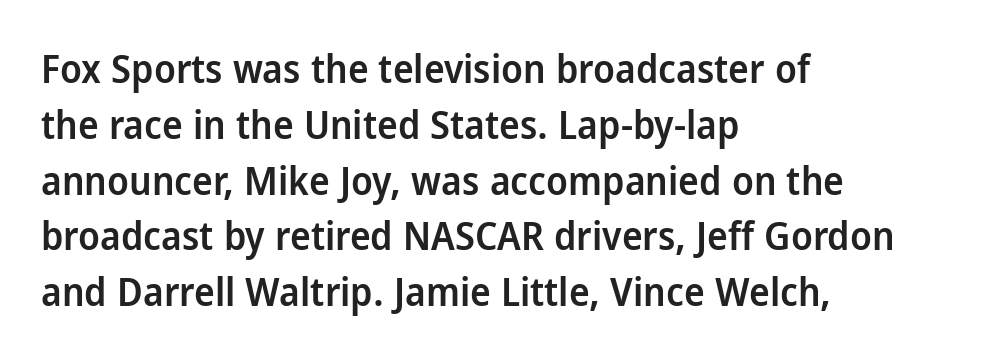
{"serif": "no", "italic": "no", "bold": "semi", "weight": "semibold", "width": "normal", "stroke_contrast": "low", "x_height": "medium", "monospaced": "no", "underline": "no", "align": "left", "line_spacing": "normal", "line_spacing_ratio": 1.43, "letter_spacing": "normal", "letter_spacing_em": 0.0, "glyph_px": 39}
